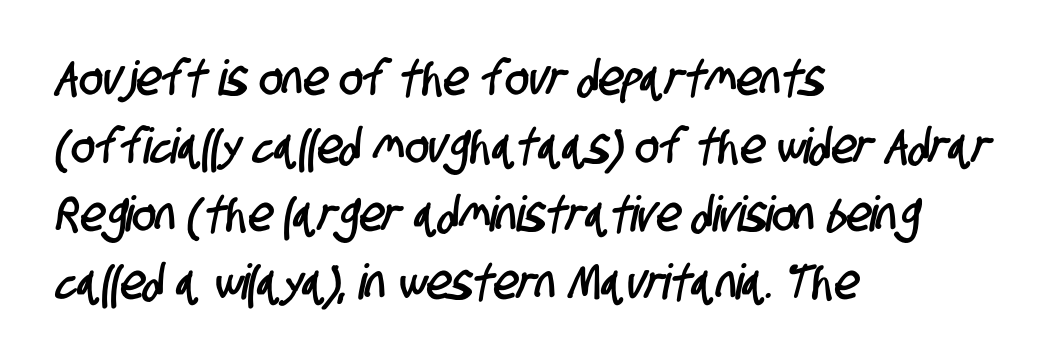
Q: Is the typeface a serif or a sans-serif typeface? A: Sans-serif.
Q: Is the text underlined? A: No.
Q: How is the paragraph aligned? A: Left-aligned.
Q: Is the spacing between letters normal or unusually wide? A: Normal.
Q: Is the spacing between lines tight, normal or loose? A: Normal.
Q: Width (condensed, normal, or wide)? A: Condensed.
Q: Stroke contrast? A: Low.
Q: x-height? A: Large.
Q: Monospaced? A: No.
